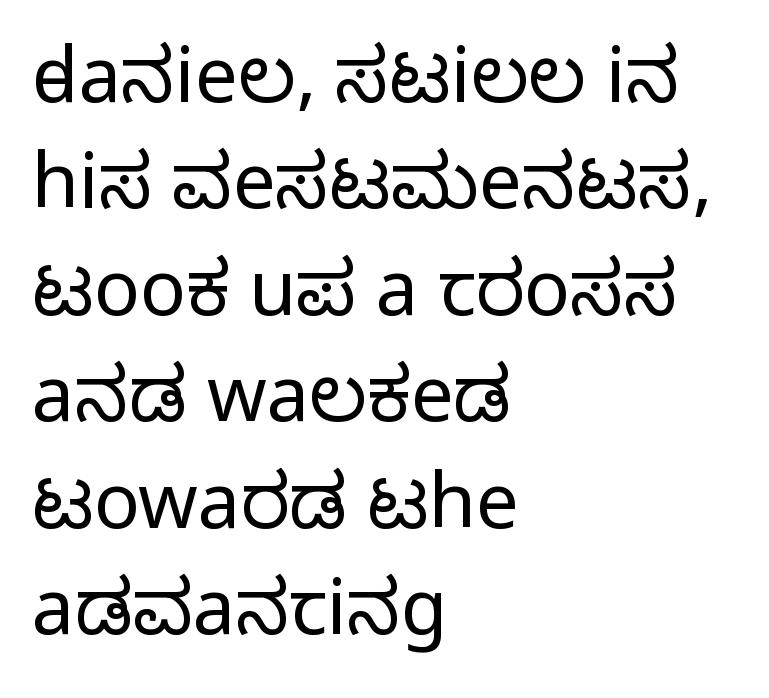
These lines were composed using upright roman letters. The typesetting does not lean heavy: it is not bold. Typographically, this falls in the sans-serif category. Compared with a centered layout, this one pins lines to the left instead. If you measured baseline to baseline, you'd find a middling distance.
